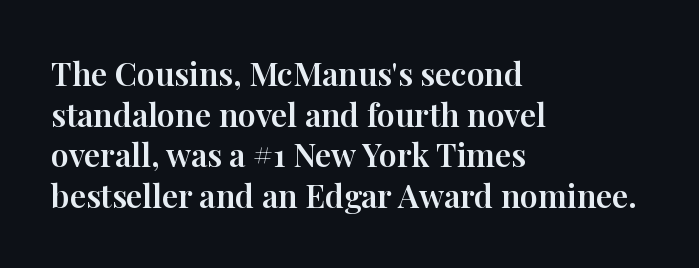
Q: Is the text italic (slanted)? A: No, it is upright.
Q: Is the typeface a serif or a sans-serif typeface? A: Serif.
Q: Is the text underlined? A: No.
Q: How is the paragraph aligned? A: Left-aligned.
Q: Is the spacing between letters normal or unusually wide? A: Normal.
Q: Is the spacing between lines tight, normal or loose? A: Normal.
Q: Width (condensed, normal, or wide)? A: Normal.
Q: Stroke contrast? A: High.
Q: x-height? A: Medium.
Q: Monospaced? A: No.
